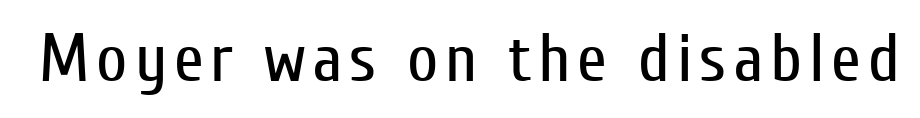
The image shows 68 px regular-weight, condensed sans-serif type, upright; set not underlined; low stroke contrast and a medium x-height.
